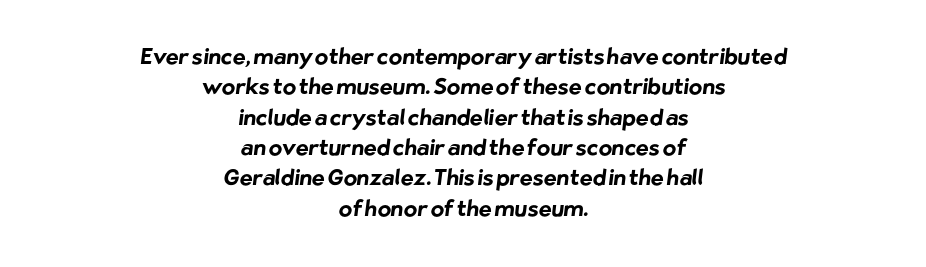
Students, note that the glyphs here touch the page at normal intervals. Regarding leading, the lines here are spaced in the standard way. Plain, unruled lines of type. Its strokes are broad and dark, the hallmark of bold type.
